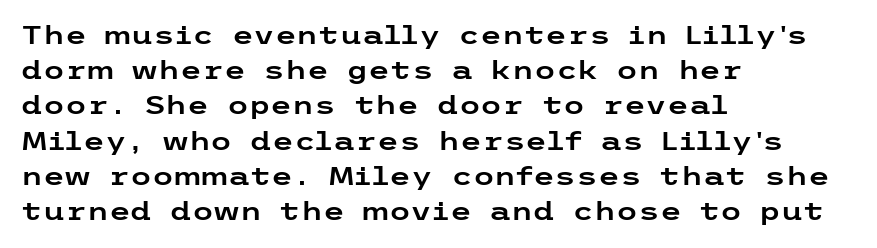
Q: Is the text italic (slanted)? A: No, it is upright.
Q: Is the text underlined? A: No.
Q: How is the paragraph aligned? A: Left-aligned.
Q: Is the spacing between letters normal or unusually wide? A: Normal.
Q: Is the spacing between lines tight, normal or loose? A: Normal.
